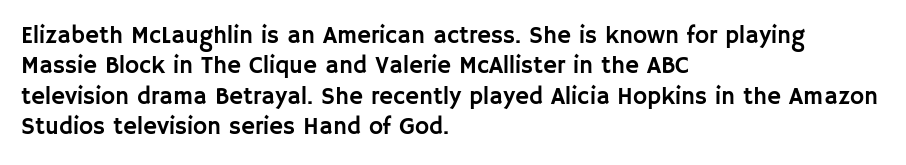
{"italic": "no", "underline": "no", "align": "left", "line_spacing": "normal", "line_spacing_ratio": 1.27, "letter_spacing": "normal", "letter_spacing_em": 0.0, "glyph_px": 24}
